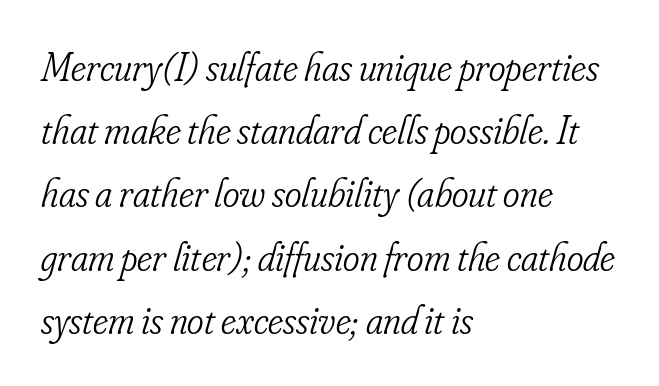
Q: Is the text bold? A: No.
Q: Is the text italic (slanted)? A: Yes, it leans right by about 16 degrees.
Q: Is the typeface a serif or a sans-serif typeface? A: Serif.
Q: Is the text underlined? A: No.
Q: How is the paragraph aligned? A: Left-aligned.
Q: Is the spacing between letters normal or unusually wide? A: Normal.
Q: Is the spacing between lines tight, normal or loose? A: Normal.
Q: Width (condensed, normal, or wide)? A: Condensed.
Q: Stroke contrast? A: Low.
Q: x-height? A: Small.
Q: Monospaced? A: No.
